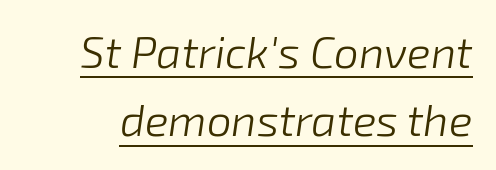
Default kerning and tracking; the words read as compact shapes. Glance below the letters and you will spot a drawn line. A normal amount of white space separates one row of letters from the next. Slant detected: the letters are inclined. No extra ink here — the face is not bold. The rendering uses natural spacing where letterforms have individual widths.
